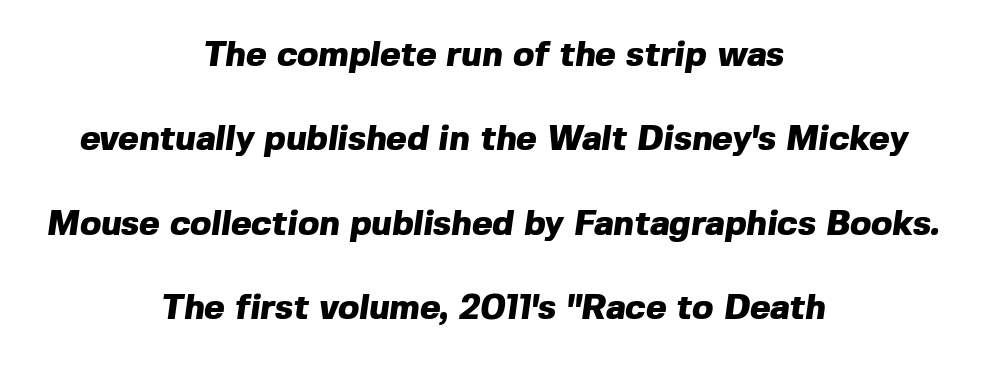
{"serif": "no", "bold": "yes", "weight": "heavy", "width": "normal", "x_height": "medium", "monospaced": "no", "underline": "no", "align": "center", "line_spacing": "loose", "line_spacing_ratio": 2.41, "letter_spacing": "normal", "letter_spacing_em": 0.0, "glyph_px": 35}
